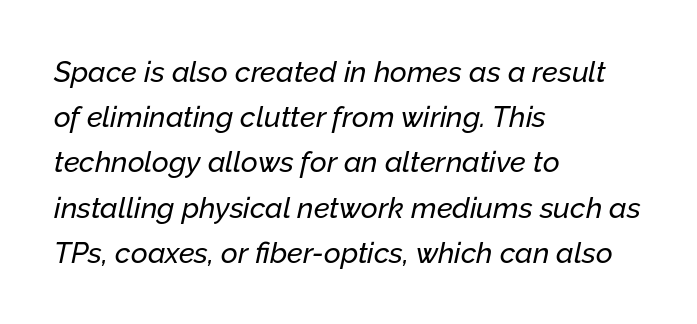
{"italic": "yes", "lean": "right", "slant_degrees": 12, "width": "normal", "stroke_contrast": "low", "x_height": "medium", "monospaced": "no", "underline": "no", "align": "left", "line_spacing": "normal", "line_spacing_ratio": 1.56, "letter_spacing": "normal", "letter_spacing_em": 0.0, "glyph_px": 29}
